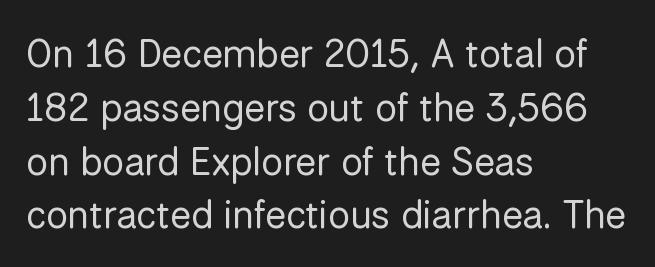
Baseline-to-baseline distance is the conventional proportion of letter height. Every row of glyphs begins at an identical x-position on the left. Nothing sits at the stroke ends, so this counts as sans-serif. The space directly below the letters is spotless. In terms of letterspacing, this is plain default setting.
